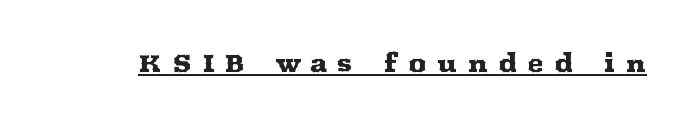
Short note: letters widely spaced. Decoration check: the copy is underlined. Designer's note — italics off, roman on.
